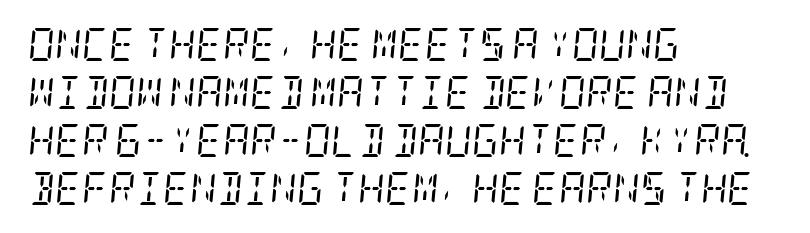
What kind of face is this? One with serifs. Is this a heavy cut? Hardly; it is regular or lighter. Rendered with sloped, italic letterforms. If you measured baseline to baseline, you'd find a middling distance. Horizontal alignment here is leftward, the default for most running prose. Descenders are the only things crossing below the line.
